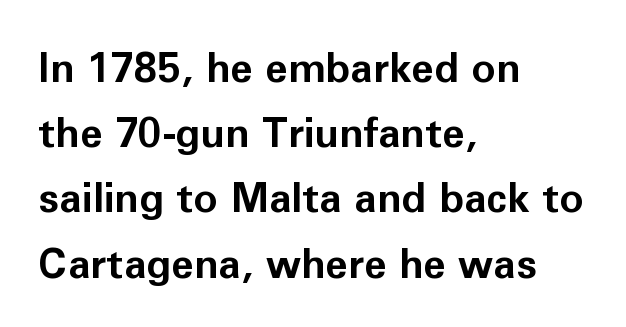
Q: Is the text bold? A: Yes.
Q: Is the text italic (slanted)? A: No, it is upright.
Q: Is the typeface a serif or a sans-serif typeface? A: Sans-serif.
Q: Is the text underlined? A: No.
Q: How is the paragraph aligned? A: Left-aligned.
Q: Is the spacing between letters normal or unusually wide? A: Normal.
Q: Is the spacing between lines tight, normal or loose? A: Normal.
Q: Width (condensed, normal, or wide)? A: Normal.
Q: Stroke contrast? A: Low.
Q: x-height? A: Medium.
Q: Monospaced? A: No.
